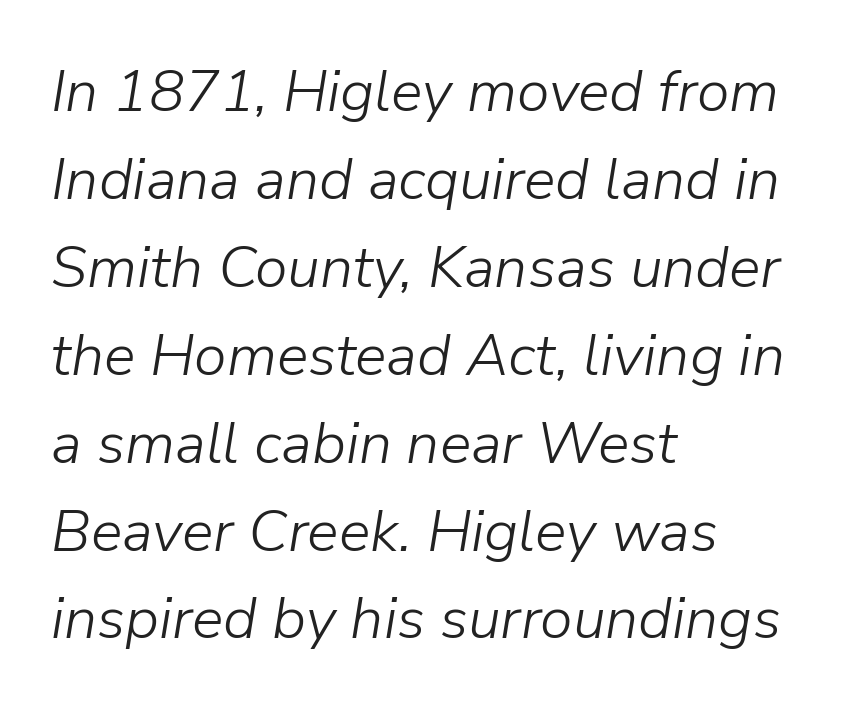
What's the leading like? Ordinary, nothing unusual. You could not count columns in this text — the font is proportionally spaced. Weight class: somewhere from thin through regular. No extra tracking has been applied to these lines. Characters are canted at an angle relative to the baseline's perpendicular. The gap between lines stays unmarked.
